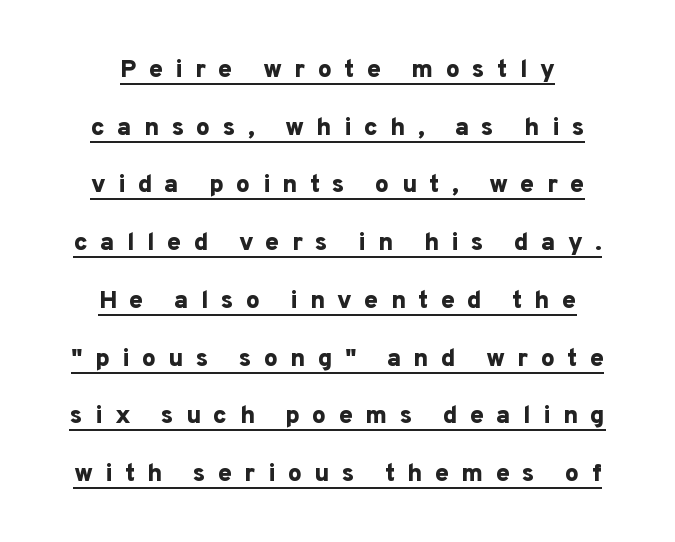
Q: Is the text bold? A: Yes.
Q: Is the text italic (slanted)? A: No, it is upright.
Q: Is the text underlined? A: Yes.
Q: How is the paragraph aligned? A: Centered.
Q: Is the spacing between letters normal or unusually wide? A: Unusually wide.
Q: Is the spacing between lines tight, normal or loose? A: Loose.
